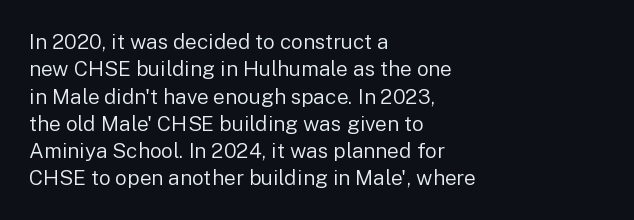
Reading down the block, your eye returns to a fixed left position each line. The weight tops out at a normal text grade. Interline gaps are of average width in this sample. The letters sit at their default tracking, neither squeezed nor spread.
